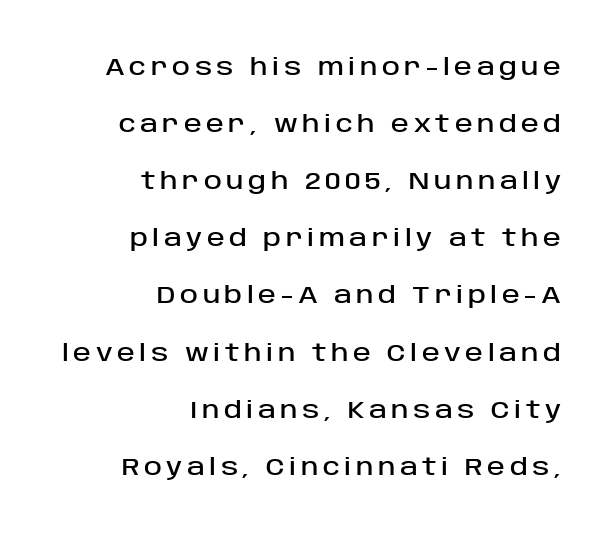
Q: Is the text italic (slanted)? A: No, it is upright.
Q: Is the text underlined? A: No.
Q: How is the paragraph aligned? A: Right-aligned.
Q: Is the spacing between lines tight, normal or loose? A: Loose.
